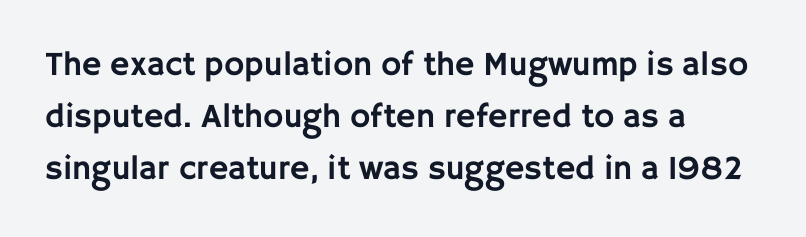
{"serif": "no", "italic": "no", "width": "normal", "stroke_contrast": "low", "x_height": "large", "monospaced": "no", "underline": "no", "align": "left", "line_spacing": "normal", "line_spacing_ratio": 1.53, "letter_spacing": "normal", "letter_spacing_em": 0.0, "glyph_px": 34}
